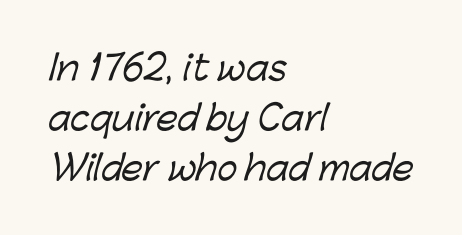
{"serif": "no", "width": "normal", "stroke_contrast": "low", "x_height": "medium", "monospaced": "no", "underline": "no", "align": "left", "line_spacing": "normal", "line_spacing_ratio": 1.47, "letter_spacing": "normal", "letter_spacing_em": 0.0, "glyph_px": 34}
